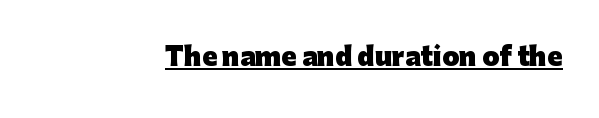
Q: Is the text bold? A: Yes.
Q: Is the text italic (slanted)? A: No, it is upright.
Q: Is the text underlined? A: Yes.
Q: Is the spacing between letters normal or unusually wide? A: Normal.
